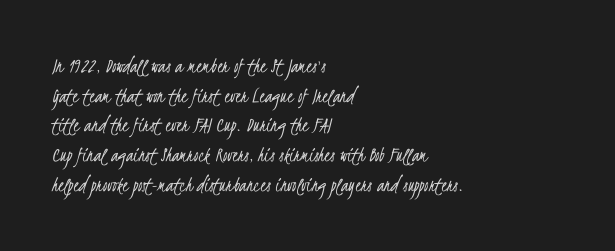
Q: Is the text bold? A: No.
Q: Is the text underlined? A: No.
Q: How is the paragraph aligned? A: Left-aligned.
Q: Is the spacing between letters normal or unusually wide? A: Normal.
Q: Is the spacing between lines tight, normal or loose? A: Normal.
